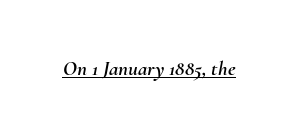
Letter spacing: default. Slanted lettering throughout. Like a heading marked for emphasis, these lines bear an underscore.
